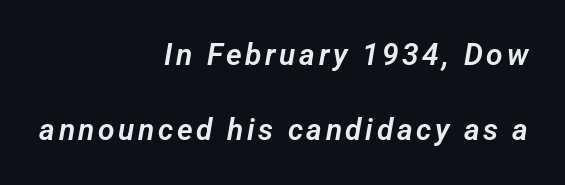
{"serif": "no", "width": "normal", "stroke_contrast": "low", "x_height": "medium", "monospaced": "no", "underline": "no", "align": "right", "line_spacing": "loose", "line_spacing_ratio": 2.5, "glyph_px": 30}
